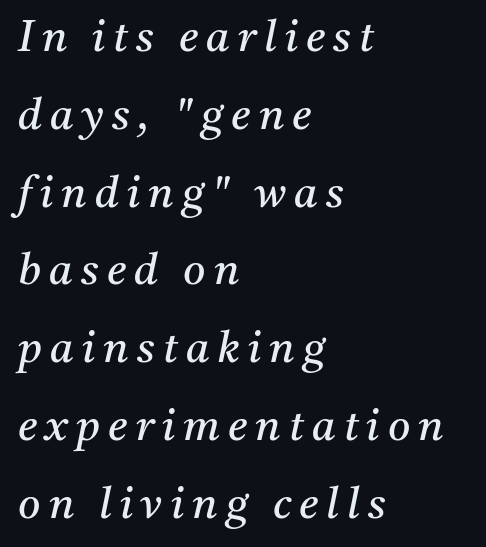
Weight: in the light-to-regular range. Alignment: flush left. The rendering uses natural spacing where letterforms have individual widths. The area under the type is left untouched. The font family rendered here belongs to the serif group. An italicized treatment has been applied to the whole sample.
